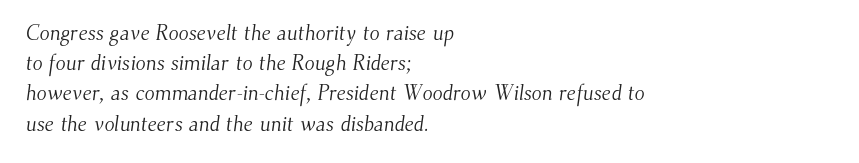
The image shows 21 px text type; set left-aligned, normal line spacing (1.44x), normal letter spacing, not underlined.
